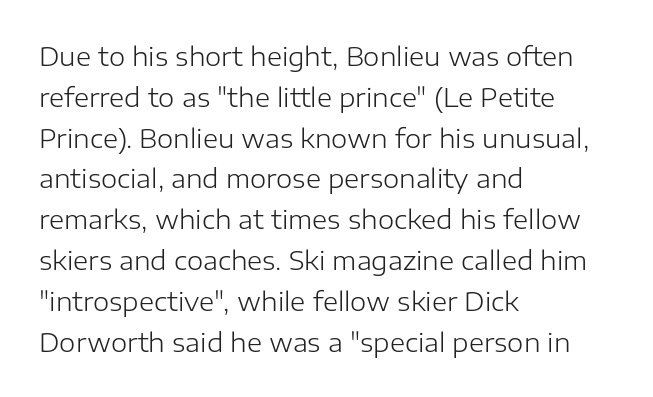
The image shows 26 px text type, upright; set left-aligned, normal line spacing (1.57x), normal letter spacing, not underlined.
